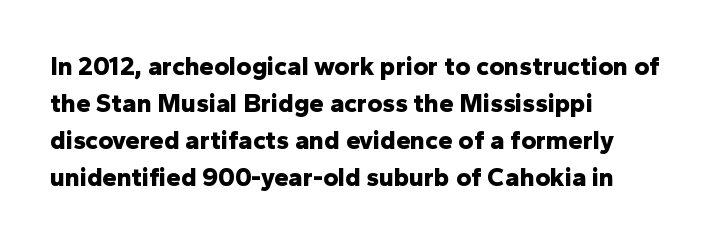
Q: Is the text bold? A: Yes.
Q: Is the text italic (slanted)? A: No, it is upright.
Q: Is the text underlined? A: No.
Q: How is the paragraph aligned? A: Left-aligned.
Q: Is the spacing between letters normal or unusually wide? A: Normal.
Q: Is the spacing between lines tight, normal or loose? A: Normal.
